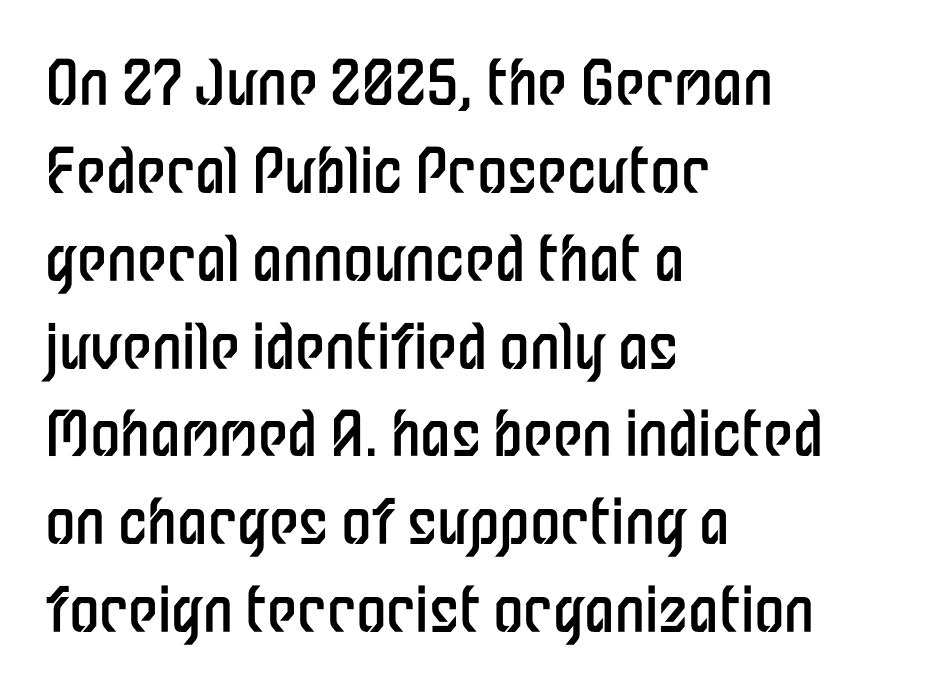
Q: Is the text bold? A: No.
Q: Is the text italic (slanted)? A: No, it is upright.
Q: Is the typeface a serif or a sans-serif typeface? A: Sans-serif.
Q: Is the text underlined? A: No.
Q: How is the paragraph aligned? A: Left-aligned.
Q: Is the spacing between letters normal or unusually wide? A: Normal.
Q: Is the spacing between lines tight, normal or loose? A: Normal.
Q: Width (condensed, normal, or wide)? A: Condensed.
Q: Stroke contrast? A: Low.
Q: x-height? A: Medium.
Q: Monospaced? A: No.
